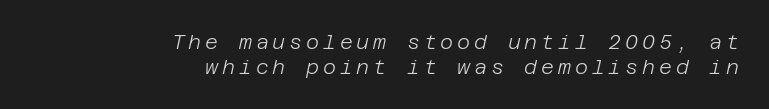
The image shows 20 px text type, italic (leaning right); set right-aligned, line spacing 1.24x, not underlined.
